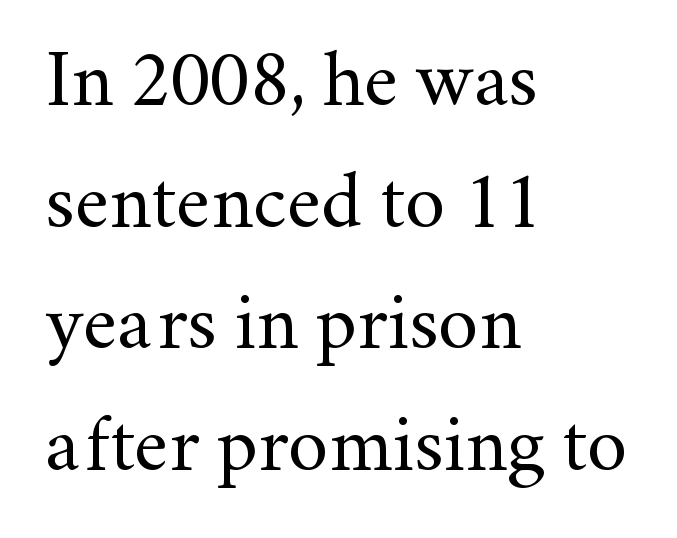
The gaps between neighbouring characters are ordinary and unremarkable. Baseline-to-baseline distance is the conventional proportion of letter height. The words here are not underlined. On a weight scale, this lands at 450 or below. The passage shown is typed in a proportional face where columns would drift. The designer went with a serif here, giving each stem small feet.
